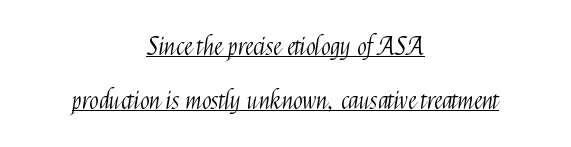
Think standard paragraph weight, or any step lighter than that. Leading is clearly above the norm, producing a sparse column. Looks like someone drew a line under every word here. Inter-character spacing is left at the font's built-in metrics. Reading down the block, each line starts at a different indent, mirrored at its end.
